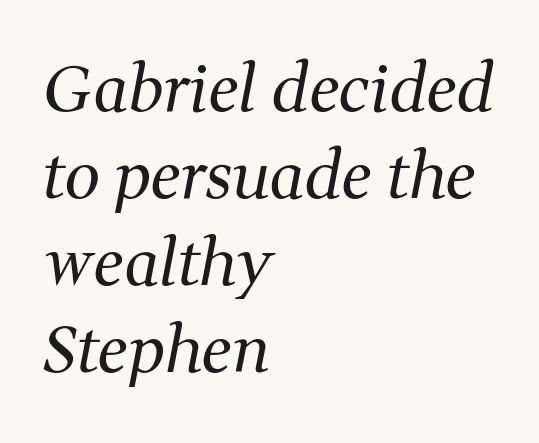
{"serif": "yes", "italic": "yes", "lean": "right", "slant_degrees": 11, "bold": "no", "weight": "regular", "width": "normal", "stroke_contrast": "medium", "x_height": "medium", "monospaced": "no", "underline": "no", "align": "left", "line_spacing": "normal", "line_spacing_ratio": 1.38, "letter_spacing": "normal", "letter_spacing_em": 0.0, "glyph_px": 63}
